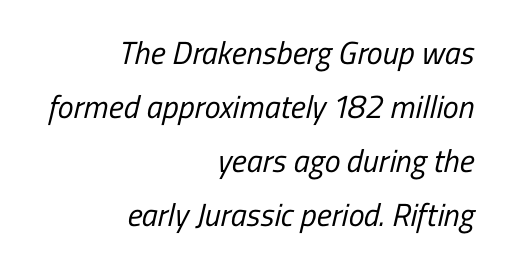
Evenly set lines give the paragraph a standard silhouette. Words appear dense and cohesive because spacing is normal. Spacing verdict: proportional, widths tailored to each character. Each stroke keeps to a modest, everyday thickness or less. Is this a sans? Yes — the strokes have no serifs. The passage is arranged like a letterhead date or caption credit — flush right.
